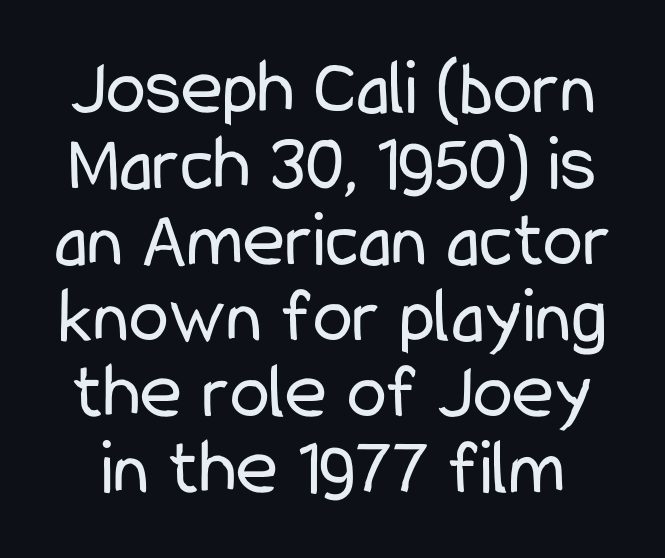
{"serif": "no", "italic": "no", "bold": "no", "weight": "regular", "width": "condensed", "stroke_contrast": "low", "x_height": "medium", "monospaced": "no", "underline": "no", "line_spacing": "tight", "line_spacing_ratio": 0.95, "letter_spacing": "normal", "letter_spacing_em": 0.0, "glyph_px": 80}
